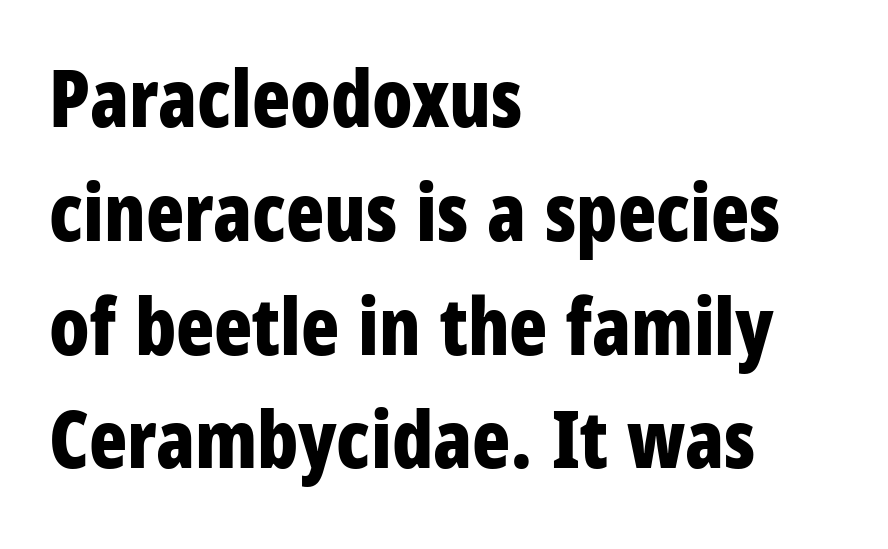
Each letter keeps its own natural width here, so spacing adapts to shape. Line spacing here is normal. A sans-serif font was chosen for this passage. Bold? Absolutely — the strokes are thick and heavy.
